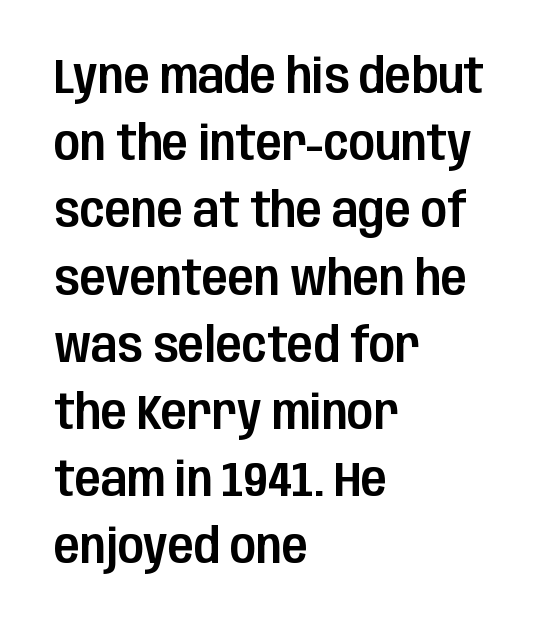
The image shows 48 px condensed sans-serif type, upright; set left-aligned, normal line spacing (1.4x), normal letter spacing, not underlined; low stroke contrast and a large x-height.
